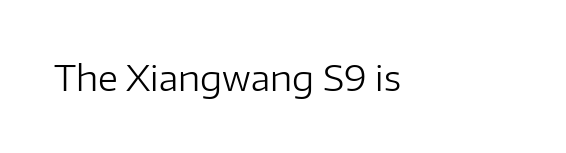
Default kerning and tracking; the words read as compact shapes. The typeface has the unassuming heft of standard copy or less. If you drew a line through each stem, it would be perfectly vertical. The rendering uses natural spacing where letterforms have individual widths.
